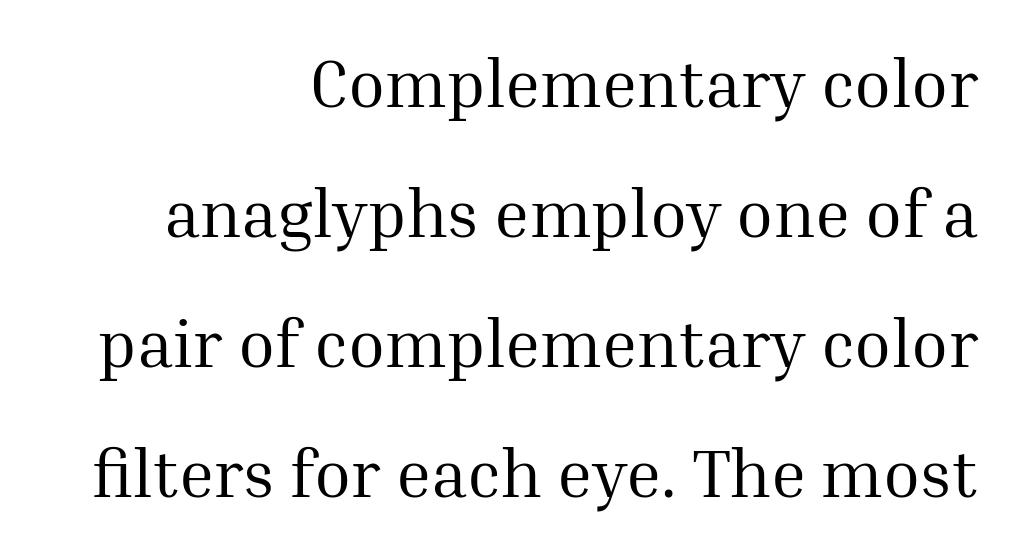
These lines stack with their right ends in a neat column. Character widths vary here, with narrow letters taking less room than wide ones. This is serif lettering, the kind often seen in printed books. Every stem runs plumb, perpendicular to the baseline. Reading down the column, the eye jumps a long way to each next line. The characters are drawn with everyday or finer stroke widths.
